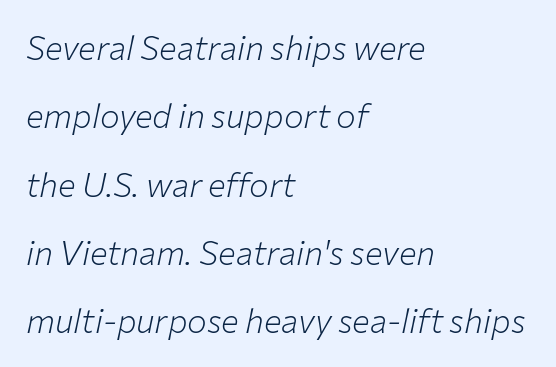
Q: Is the text bold? A: No.
Q: Is the text italic (slanted)? A: Yes, it leans right by about 12 degrees.
Q: Is the text underlined? A: No.
Q: How is the paragraph aligned? A: Left-aligned.
Q: Is the spacing between letters normal or unusually wide? A: Normal.
Q: Is the spacing between lines tight, normal or loose? A: Loose.
Q: Width (condensed, normal, or wide)? A: Normal.
Q: Stroke contrast? A: Low.
Q: x-height? A: Medium.
Q: Monospaced? A: No.
